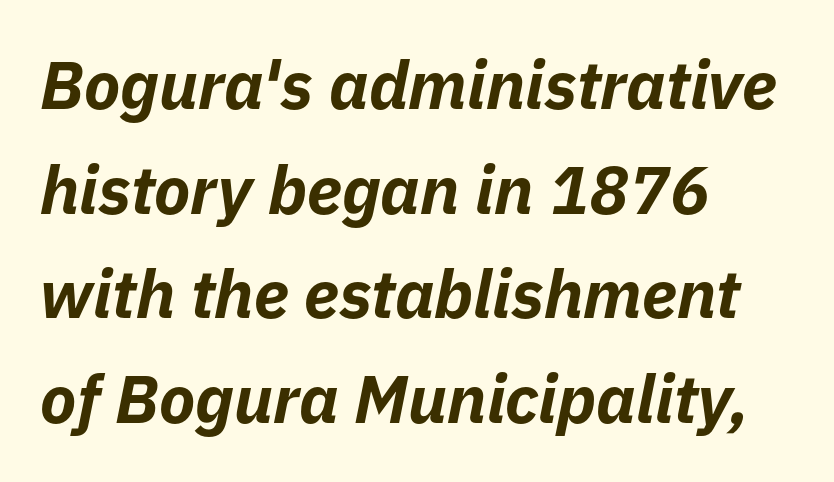
Q: Is the text bold? A: Yes.
Q: Is the text italic (slanted)? A: Yes, it leans right by about 11 degrees.
Q: Is the text underlined? A: No.
Q: How is the paragraph aligned? A: Left-aligned.
Q: Is the spacing between letters normal or unusually wide? A: Normal.
Q: Is the spacing between lines tight, normal or loose? A: Normal.
Q: Width (condensed, normal, or wide)? A: Normal.
Q: Stroke contrast? A: Low.
Q: x-height? A: Medium.
Q: Monospaced? A: No.
